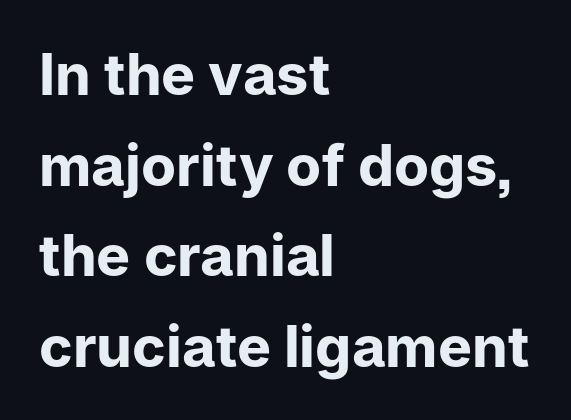
{"serif": "no", "italic": "no", "bold": "yes", "weight": "bold", "width": "normal", "stroke_contrast": "low", "x_height": "medium", "monospaced": "no", "underline": "no", "align": "left", "line_spacing": "normal", "line_spacing_ratio": 1.59, "letter_spacing": "normal", "letter_spacing_em": 0.0, "glyph_px": 57}
